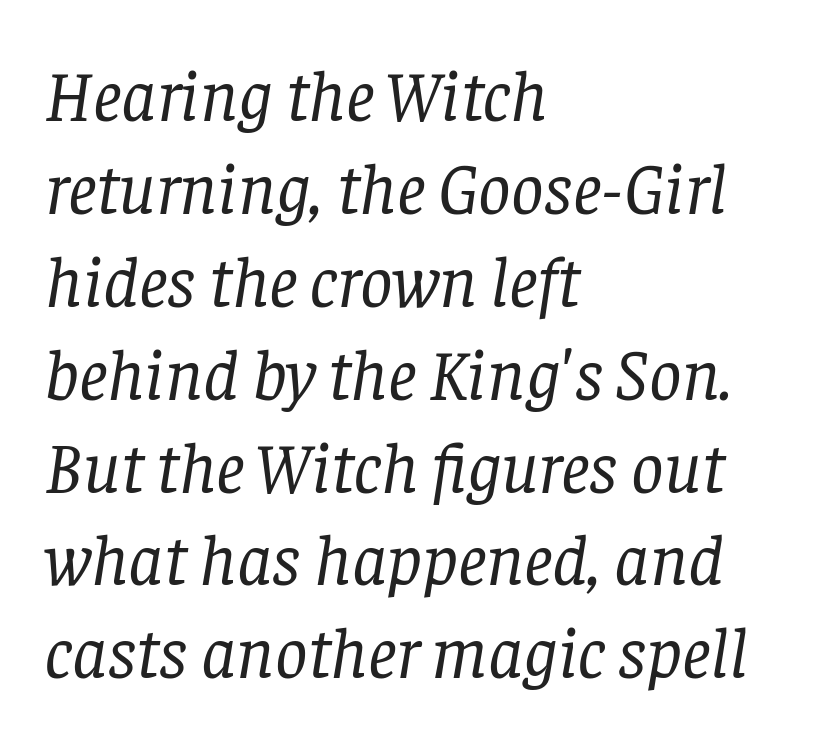
The font sits on the lighter half of the weight spectrum, regular included. In terms of letterform style, serifs are clearly present. A bare baseline throughout the passage. Successive baselines arrive at the customary interval. This is oblique type, the kind used for emphasis or titles.
